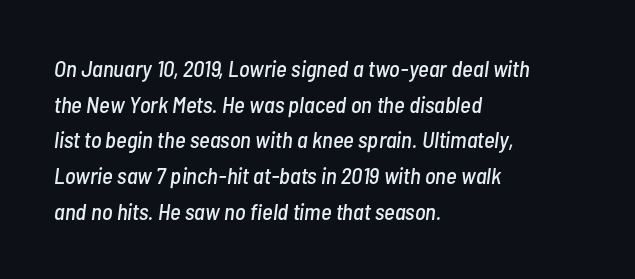
The image shows 23 px text type, italic (leaning right); set left-aligned, normal line spacing (1.55x), normal letter spacing, not underlined.
